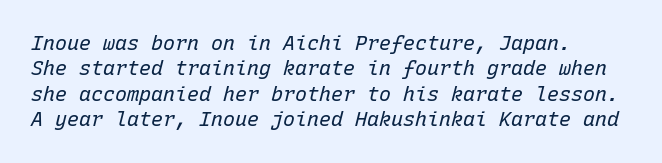
Q: Is the text bold? A: No.
Q: Is the text italic (slanted)? A: Yes, it leans right by about 15 degrees.
Q: Is the text underlined? A: No.
Q: Is the spacing between letters normal or unusually wide? A: Normal.
Q: Is the spacing between lines tight, normal or loose? A: Normal.
